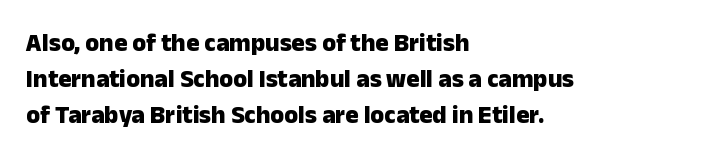
The image shows 25 px bold type, upright; set left-aligned, normal line spacing (1.44x), normal letter spacing, not underlined.
